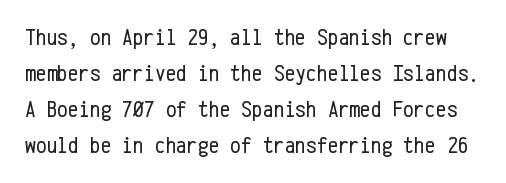
The image shows 24 px text type, upright; set normal line spacing (1.5x), normal letter spacing, not underlined.
